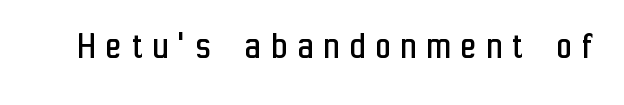
{"serif": "no", "italic": "no", "bold": "no", "weight": "regular", "width": "condensed", "stroke_contrast": "low", "x_height": "medium", "monospaced": "no", "underline": "no", "letter_spacing": "wide", "letter_spacing_em": 0.28, "glyph_px": 40}
